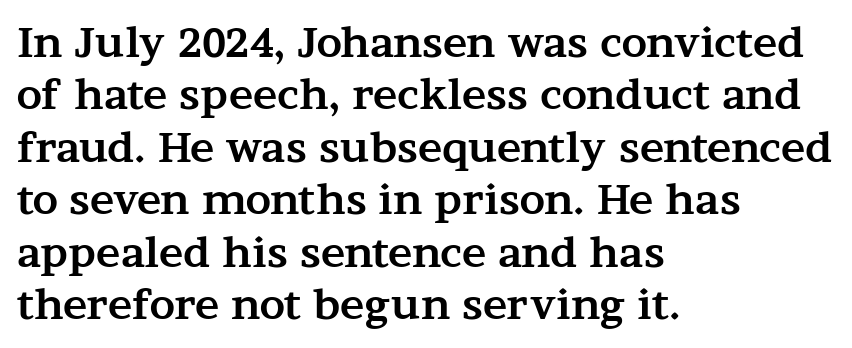
{"serif": "yes", "italic": "no", "bold": "yes", "weight": "bold", "width": "wide", "stroke_contrast": "medium", "x_height": "medium", "monospaced": "no", "underline": "no", "align": "left", "line_spacing": "normal", "line_spacing_ratio": 1.28, "letter_spacing": "normal", "letter_spacing_em": 0.0, "glyph_px": 41}
